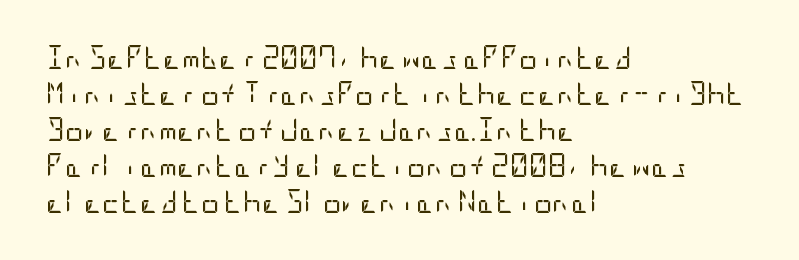
Q: Is the text bold? A: No.
Q: Is the text italic (slanted)? A: No, it is upright.
Q: Is the text underlined? A: No.
Q: How is the paragraph aligned? A: Left-aligned.
Q: Is the spacing between letters normal or unusually wide? A: Normal.
Q: Is the spacing between lines tight, normal or loose? A: Normal.
